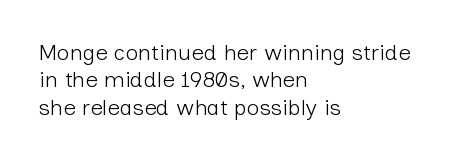
{"italic": "no", "bold": "no", "underline": "no", "align": "left", "line_spacing": "normal", "line_spacing_ratio": 1.25, "letter_spacing": "normal", "letter_spacing_em": 0.0, "glyph_px": 22}
